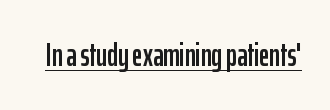
Q: Is the text italic (slanted)? A: No, it is upright.
Q: Is the typeface a serif or a sans-serif typeface? A: Sans-serif.
Q: Is the text underlined? A: Yes.
Q: Is the spacing between letters normal or unusually wide? A: Normal.
Q: Width (condensed, normal, or wide)? A: Condensed.
Q: Stroke contrast? A: Low.
Q: x-height? A: Medium.
Q: Monospaced? A: No.
